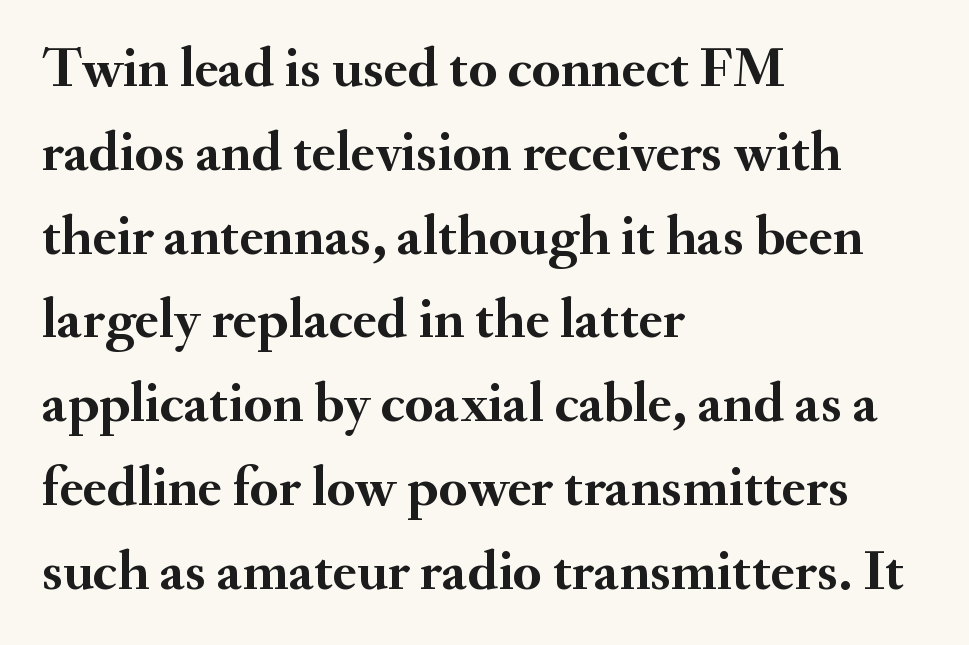
The image shows 57 px semibold serif type, upright; set left-aligned, normal line spacing (1.47x), normal letter spacing, not underlined; medium stroke contrast and a small x-height.
